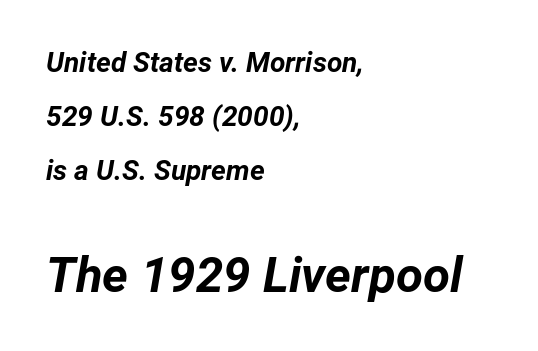
{"italic": "yes", "lean": "right", "slant_degrees": 12, "bold": "yes", "weight": "bold", "width": "normal", "stroke_contrast": "low", "x_height": "medium", "monospaced": "no", "underline": "no", "align": "left", "line_spacing": "loose", "line_spacing_ratio": 1.92, "letter_spacing": "normal", "letter_spacing_em": 0.0, "larger_block": "second", "size_ratio": 1.75, "glyph_px": 49}
